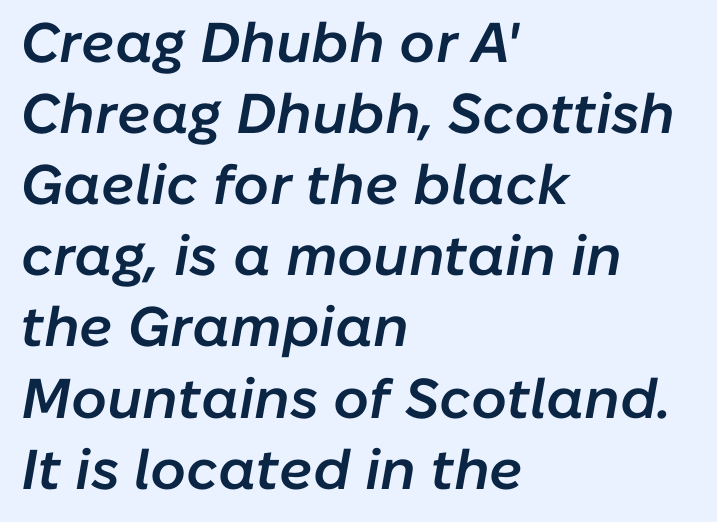
The image shows 56 px semibold type, italic (leaning right); set left-aligned, normal line spacing (1.27x), normal letter spacing, not underlined; low stroke contrast and a medium x-height.
